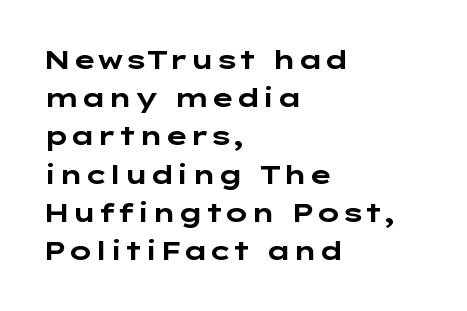
One glance says typical: line gaps are just what's usual. Students, note that the glyphs here touch the page at normal intervals. When letters stand straight like this, we call the style roman or upright. The string is rendered with underlining switched off. Casual observation: everything's shoved over to the left.
